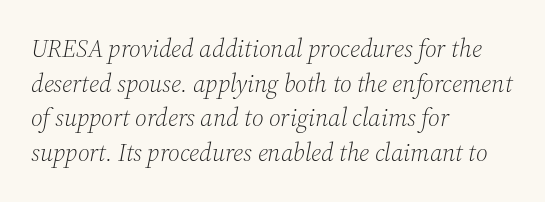
The image shows 25 px text type, italic (leaning right); set left-aligned, normal line spacing (1.39x), normal letter spacing, not underlined.
